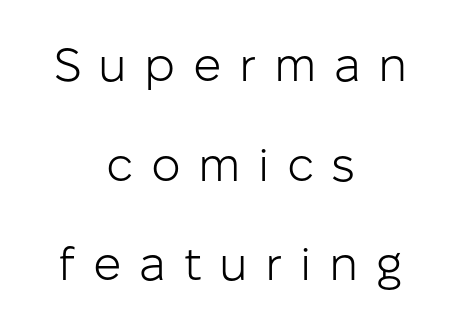
Q: Is the text bold? A: No.
Q: Is the text italic (slanted)? A: No, it is upright.
Q: Is the typeface a serif or a sans-serif typeface? A: Sans-serif.
Q: Is the text underlined? A: No.
Q: How is the paragraph aligned? A: Centered.
Q: Is the spacing between letters normal or unusually wide? A: Unusually wide.
Q: Is the spacing between lines tight, normal or loose? A: Loose.
Q: Width (condensed, normal, or wide)? A: Normal.
Q: Stroke contrast? A: Low.
Q: x-height? A: Medium.
Q: Monospaced? A: No.
